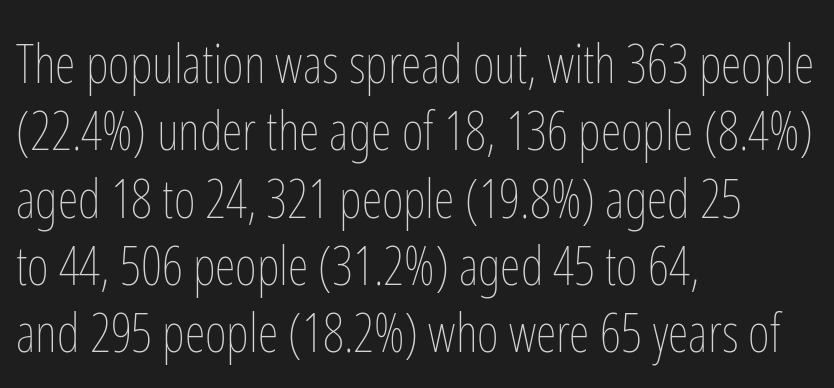
The image shows 53 px thin, condensed type, upright; set left-aligned, normal line spacing (1.27x), normal letter spacing, not underlined; low stroke contrast and a medium x-height.
